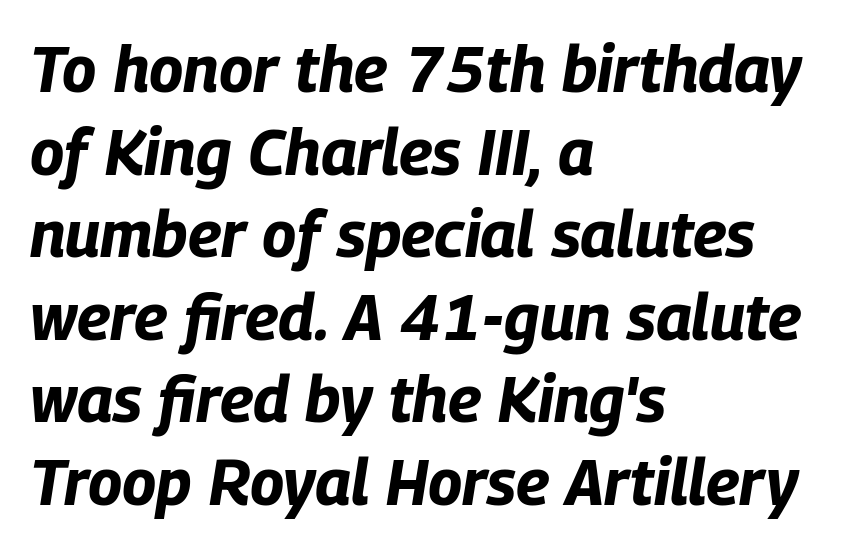
Q: Is the text bold? A: Yes.
Q: Is the text italic (slanted)? A: Yes, it leans right by about 9 degrees.
Q: Is the text underlined? A: No.
Q: How is the paragraph aligned? A: Left-aligned.
Q: Is the spacing between letters normal or unusually wide? A: Normal.
Q: Is the spacing between lines tight, normal or loose? A: Normal.
Q: Width (condensed, normal, or wide)? A: Condensed.
Q: Stroke contrast? A: Low.
Q: x-height? A: Large.
Q: Monospaced? A: No.
